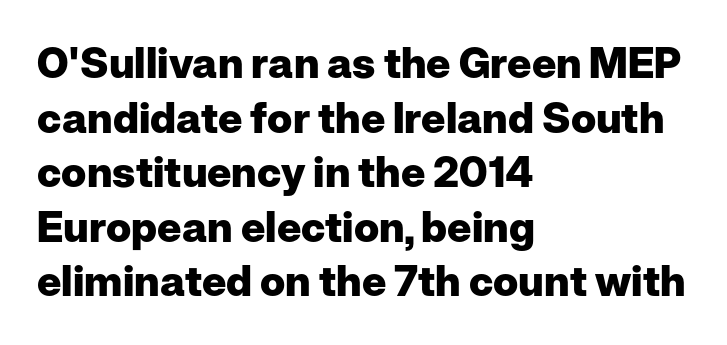
The image shows 42 px heavy sans-serif type, upright; set left-aligned, normal line spacing (1.3x), normal letter spacing, not underlined; low stroke contrast and a medium x-height.
